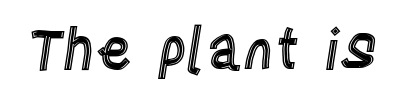
The image shows 56 px condensed type; set normal letter spacing, not underlined; a large x-height.
